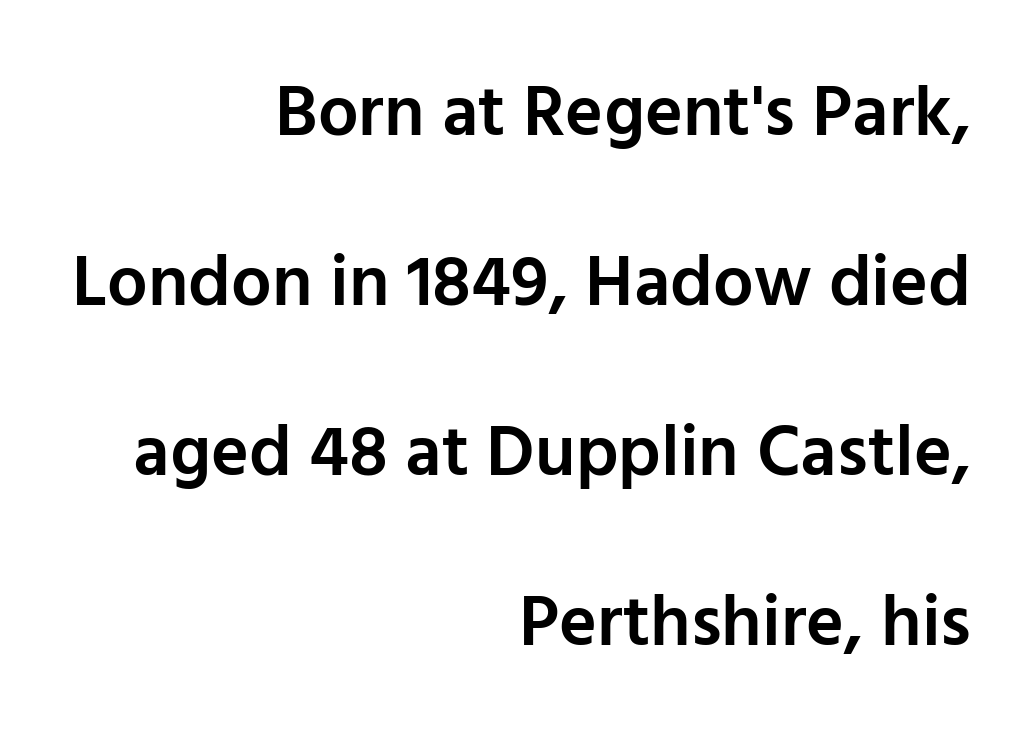
A typesetter would call this proportional, since set widths differ per character. The rendering uses a large line-height, opening up the rows. Style check: upright. The baseline area is clear.
